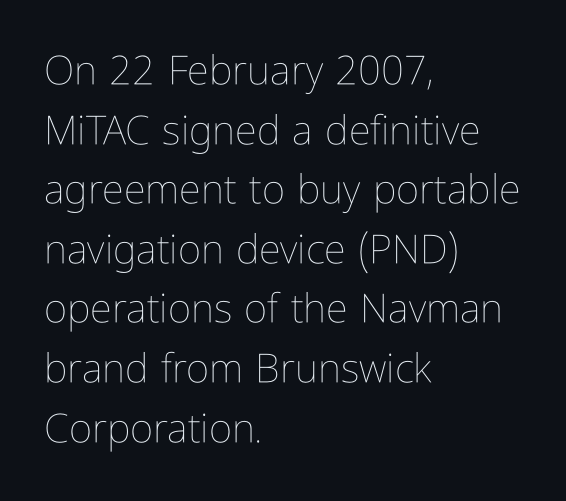
Q: Is the text bold? A: No.
Q: Is the text italic (slanted)? A: No, it is upright.
Q: Is the text underlined? A: No.
Q: How is the paragraph aligned? A: Left-aligned.
Q: Is the spacing between letters normal or unusually wide? A: Normal.
Q: Is the spacing between lines tight, normal or loose? A: Normal.
Q: Width (condensed, normal, or wide)? A: Condensed.
Q: Stroke contrast? A: Low.
Q: x-height? A: Medium.
Q: Monospaced? A: No.
